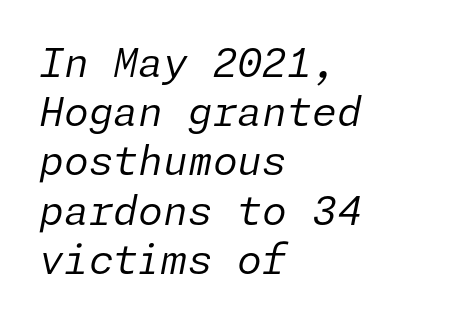
Q: Is the text bold? A: No.
Q: Is the text italic (slanted)? A: Yes, it leans right by about 11 degrees.
Q: Is the text underlined? A: No.
Q: How is the paragraph aligned? A: Left-aligned.
Q: Is the spacing between letters normal or unusually wide? A: Normal.
Q: Width (condensed, normal, or wide)? A: Normal.
Q: Stroke contrast? A: Low.
Q: x-height? A: Medium.
